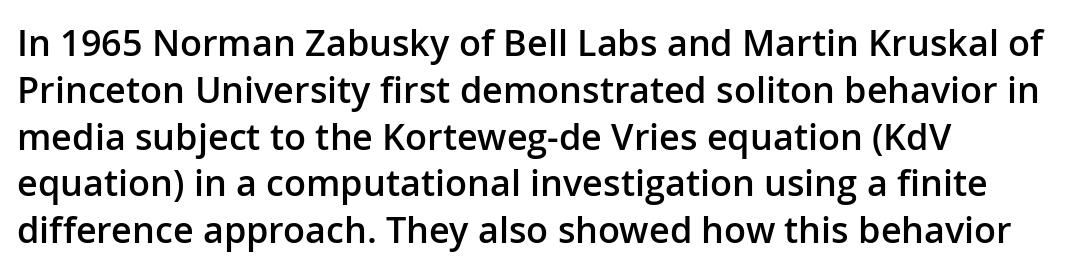
Q: Is the text bold? A: Semi-bold.
Q: Is the text italic (slanted)? A: No, it is upright.
Q: Is the typeface a serif or a sans-serif typeface? A: Sans-serif.
Q: Is the text underlined? A: No.
Q: Is the spacing between letters normal or unusually wide? A: Normal.
Q: Is the spacing between lines tight, normal or loose? A: Normal.
Q: Width (condensed, normal, or wide)? A: Normal.
Q: Stroke contrast? A: Low.
Q: x-height? A: Medium.
Q: Monospaced? A: No.
